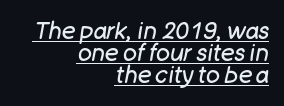
The image shows 23 px text type, italic (leaning right); set right-aligned, tight line spacing (0.96x), normal letter spacing, underlined.
